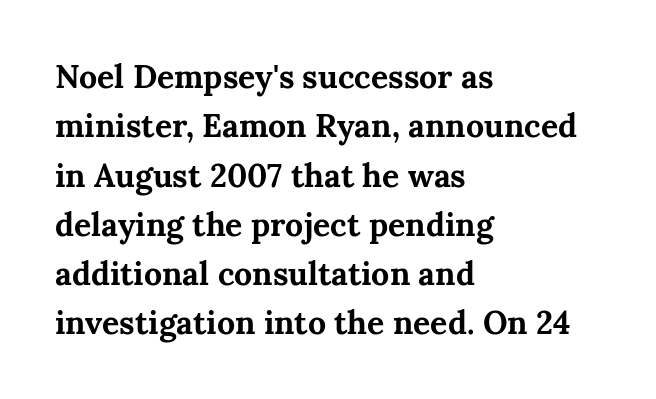
The image shows 32 px bold serif type, upright; set left-aligned, normal line spacing (1.54x), normal letter spacing, not underlined; medium stroke contrast and a medium x-height.
